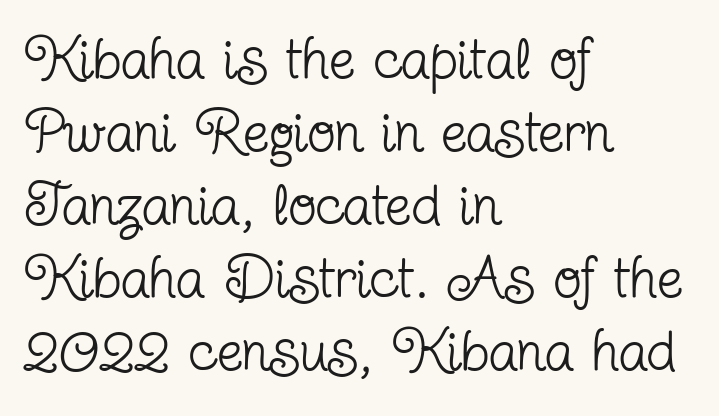
Letters rest on an invisible, unmarked baseline. Each letter keeps its own natural width here, so spacing adapts to shape. What stands out about the letter spacing? Nothing — it is the standard amount. Stems here are at most as thick as an everyday book face. Italic: no, the glyphs are upright roman.
